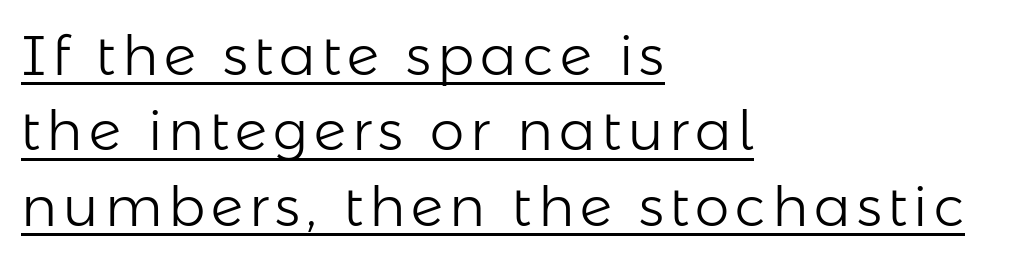
The image shows 55 px light sans-serif type, upright; set left-aligned, normal line spacing (1.37x), underlined; low stroke contrast and a medium x-height.
